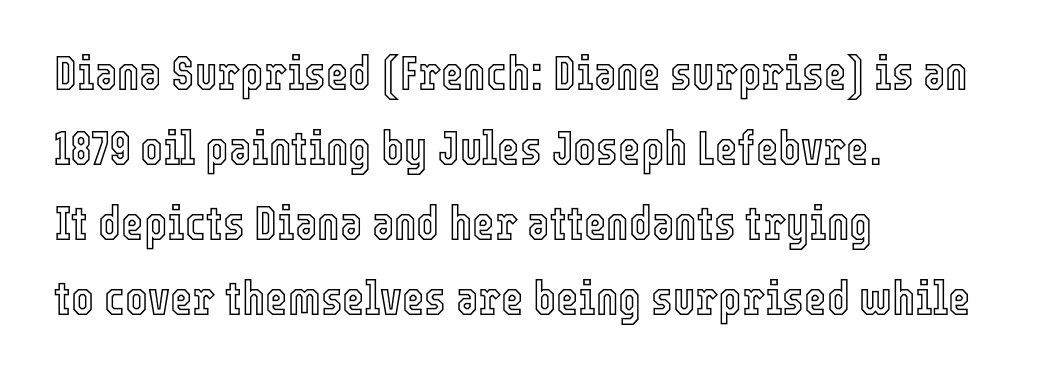
The image shows 48 px condensed type, upright; set left-aligned, normal line spacing (1.56x), normal letter spacing, not underlined; a medium x-height.
